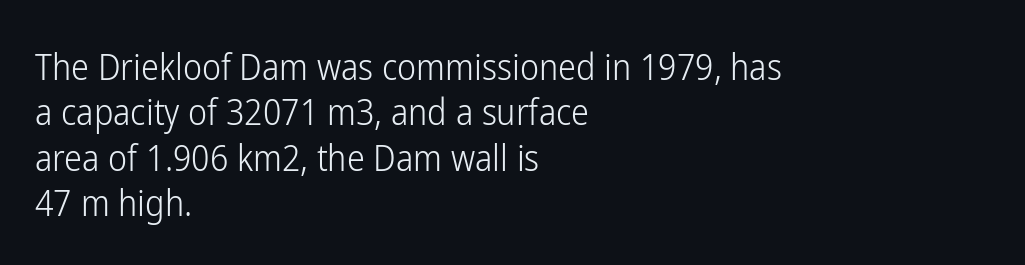
Q: Is the text bold? A: No.
Q: Is the text italic (slanted)? A: No, it is upright.
Q: Is the typeface a serif or a sans-serif typeface? A: Sans-serif.
Q: Is the text underlined? A: No.
Q: How is the paragraph aligned? A: Left-aligned.
Q: Is the spacing between letters normal or unusually wide? A: Normal.
Q: Is the spacing between lines tight, normal or loose? A: Normal.
Q: Width (condensed, normal, or wide)? A: Condensed.
Q: Stroke contrast? A: Low.
Q: x-height? A: Medium.
Q: Monospaced? A: No.
